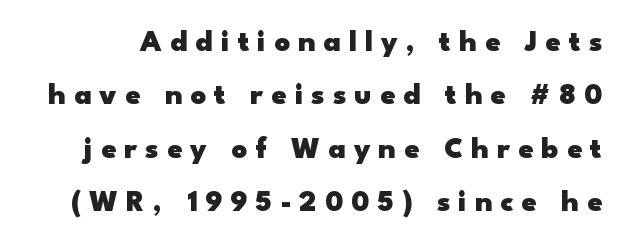
The image shows 30 px heavy, wide sans-serif type, upright; set line spacing 1.78x, unusually wide letter spacing (+0.27 em), not underlined; low stroke contrast and a small x-height.
